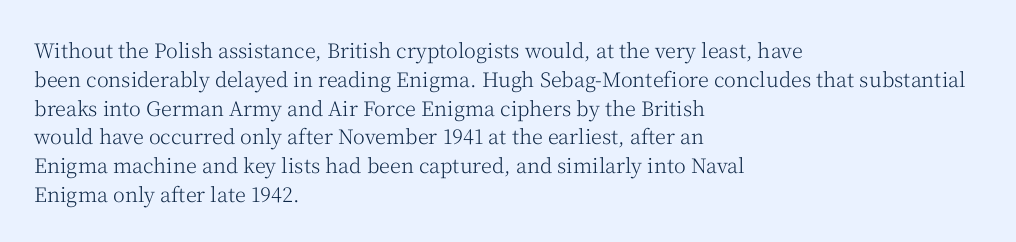
The image shows 20 px text type, upright; set left-aligned, normal line spacing (1.44x), normal letter spacing, not underlined.
